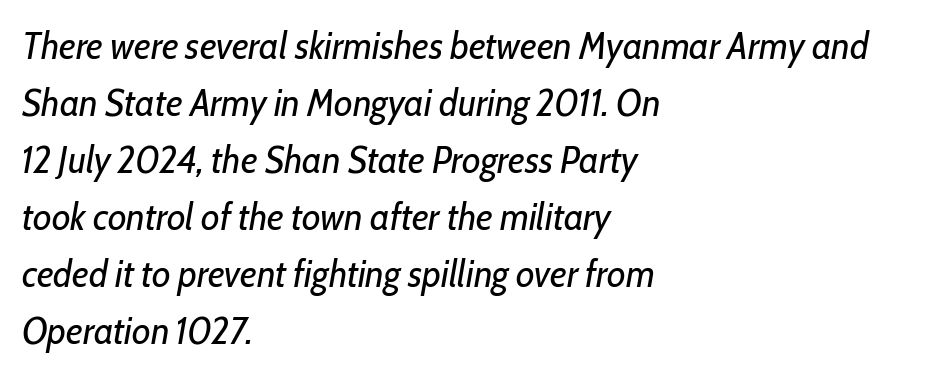
Q: Is the text bold? A: No.
Q: Is the text italic (slanted)? A: Yes, it leans right by about 10 degrees.
Q: Is the text underlined? A: No.
Q: How is the paragraph aligned? A: Left-aligned.
Q: Is the spacing between letters normal or unusually wide? A: Normal.
Q: Is the spacing between lines tight, normal or loose? A: Normal.
Q: Width (condensed, normal, or wide)? A: Condensed.
Q: Stroke contrast? A: Low.
Q: x-height? A: Medium.
Q: Monospaced? A: No.
